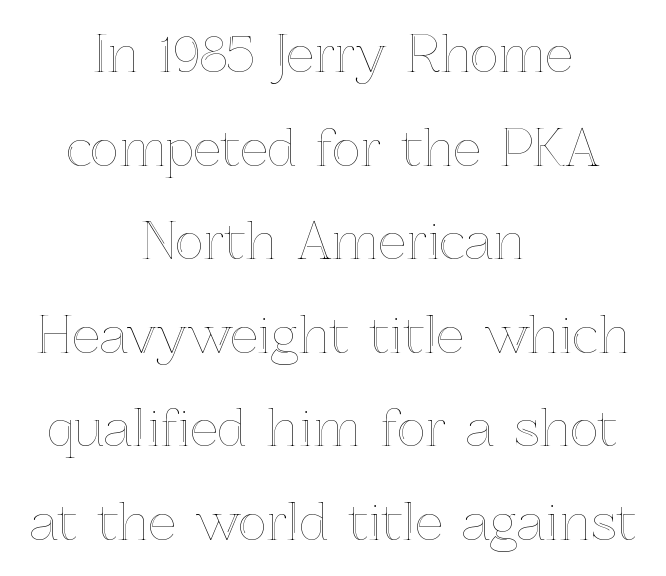
The passage shown stacks its lines with a broad gap. Typeset on center — no edge is straight. The font's upright variant was chosen for this text. Bare-footed words on every line.
